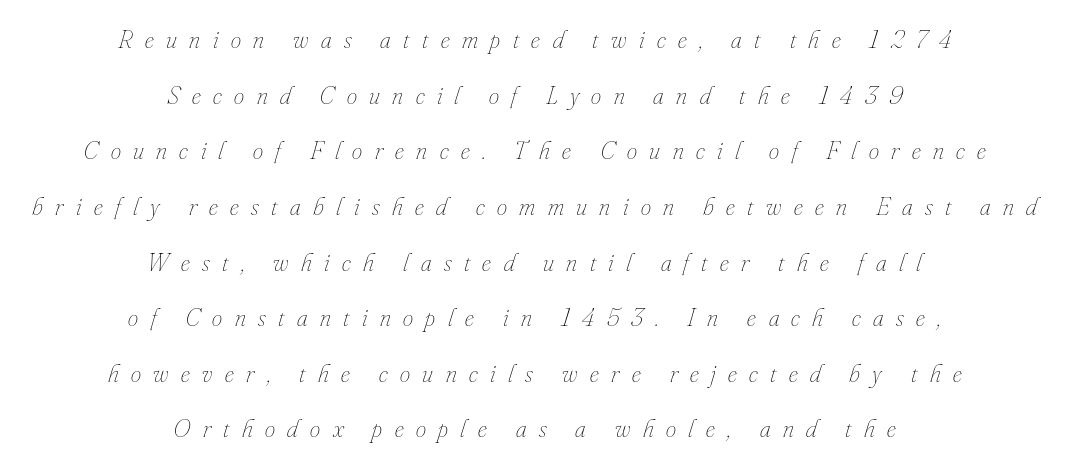
No letter is thick-stroked: the sample isn't bold. The gap between lines stays unmarked. Designer's note — italics engaged. The letters are spread apart with noticeably loose tracking. Compared with a flush-left layout, this one balances lines on the center instead. Honestly, the rows look like they've been pulled way apart.
